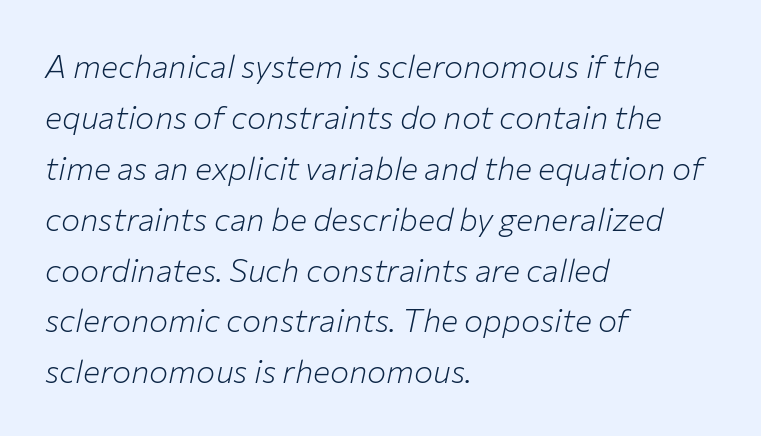
The image shows 32 px light type, italic (leaning right); set left-aligned, normal line spacing (1.59x), normal letter spacing, not underlined; low stroke contrast and a medium x-height.
